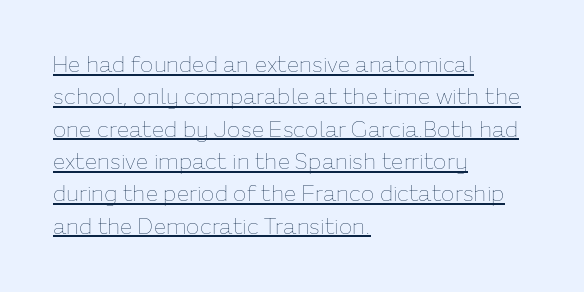
These lines were composed using upright roman letters. You can see a thin bar hugging the bottom of the glyphs. The typesetting does not lean heavy: it is not bold. Leftover space on each line is placed entirely after the last word.
